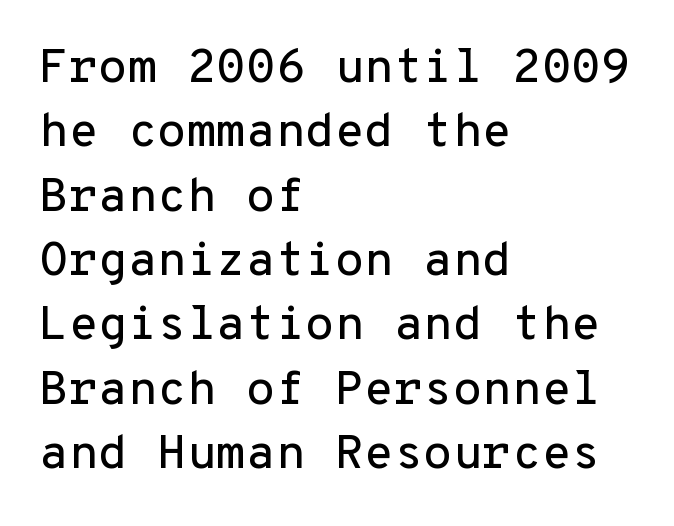
The leading is moderate, giving the passage an even texture. Line beginnings align vertically; line endings do not. A typesetter would call this monospace, since all characters share one set width. The passage shown is typeset with a sans-serif family.
